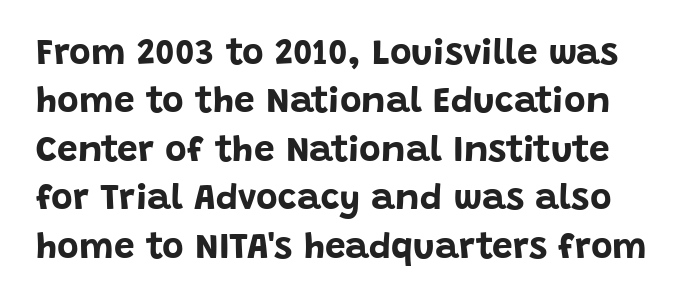
Note: no serifs on the glyphs. Check the space under the baseline: it is left empty. The type is set solid horizontally, with unmodified tracking. The block of text has a typical density, with ordinary space between rows.
